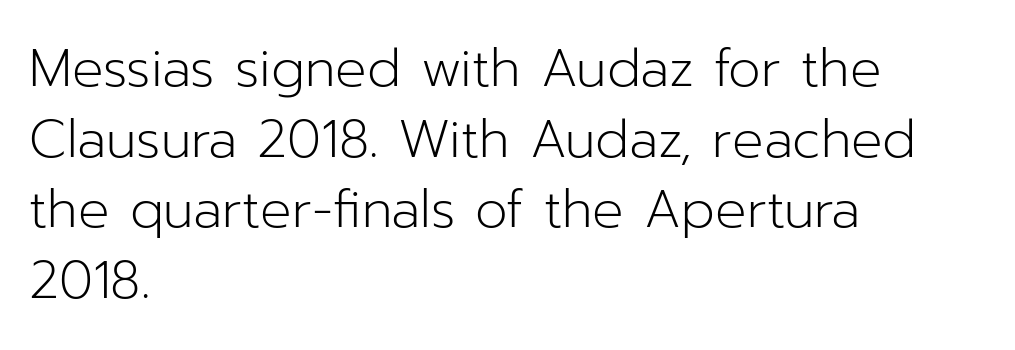
Students, note that the glyphs here touch the page at normal intervals. Nothing heavy about these letters — not bold at all. The passage shown is typed in a proportional face where columns would drift. The typesetter chose a ragged-right arrangement here.
